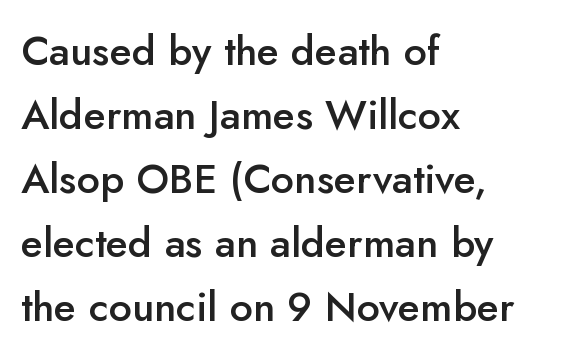
This block has exactly the height ordinary leading produces. In terms of letterform style, serifs are entirely absent. What weight is shown? A semibold, between regular and bold. Horizontally, the lines are justified to the leading edge only. Clear beneath every line of the passage.
